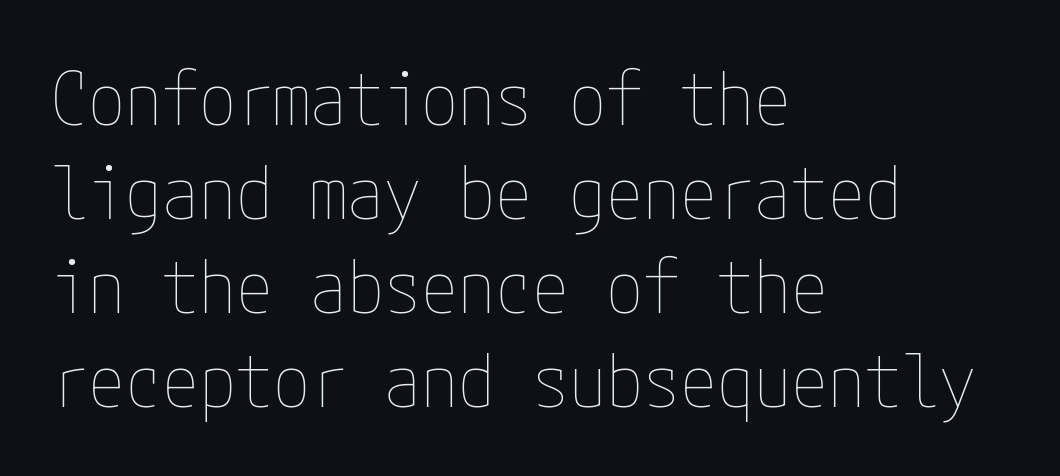
The image shows 74 px thin, condensed type, upright; set left-aligned, normal line spacing (1.27x), normal letter spacing, not underlined; low stroke contrast and a medium x-height.
